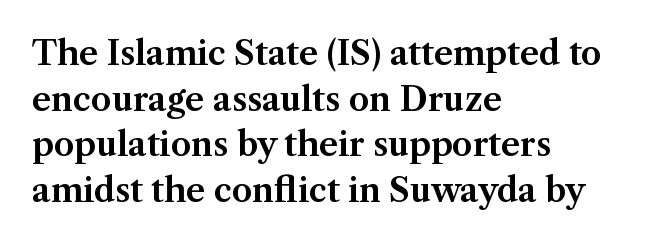
{"serif": "yes", "italic": "no", "width": "normal", "stroke_contrast": "medium", "x_height": "medium", "monospaced": "no", "underline": "no", "align": "left", "line_spacing": "normal", "line_spacing_ratio": 1.38, "letter_spacing": "normal", "letter_spacing_em": 0.0, "glyph_px": 33}
